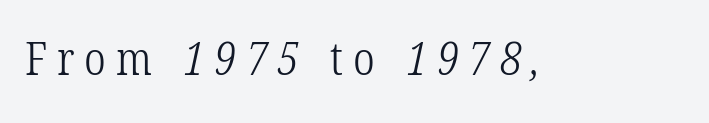
The image shows 46 px light, condensed serif type; set unusually wide letter spacing (+0.21 em), not underlined; low stroke contrast and a medium x-height.
